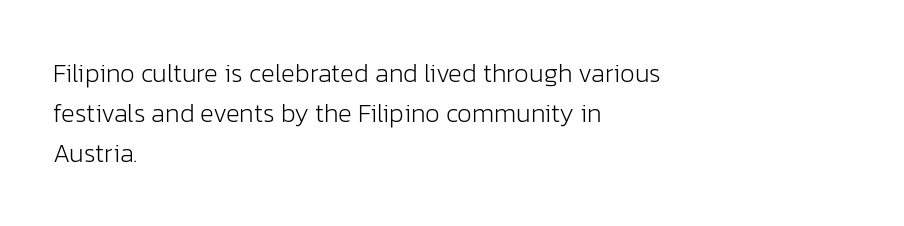
{"italic": "no", "bold": "no", "underline": "no", "align": "left", "line_spacing": "normal", "line_spacing_ratio": 1.53, "letter_spacing": "normal", "letter_spacing_em": 0.0, "glyph_px": 26}
